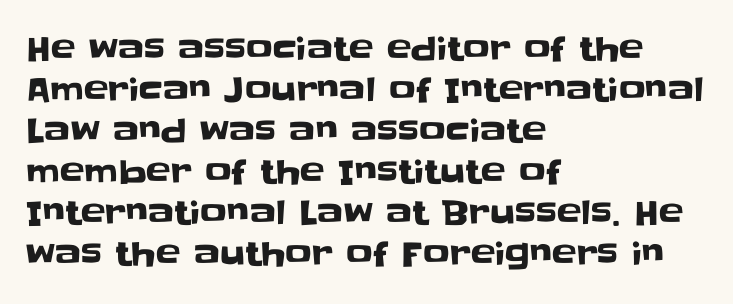
{"serif": "no", "italic": "no", "width": "normal", "stroke_contrast": "low", "x_height": "large", "monospaced": "no", "underline": "no", "align": "left", "line_spacing_ratio": 1.24, "letter_spacing": "normal", "letter_spacing_em": 0.0, "glyph_px": 33}
